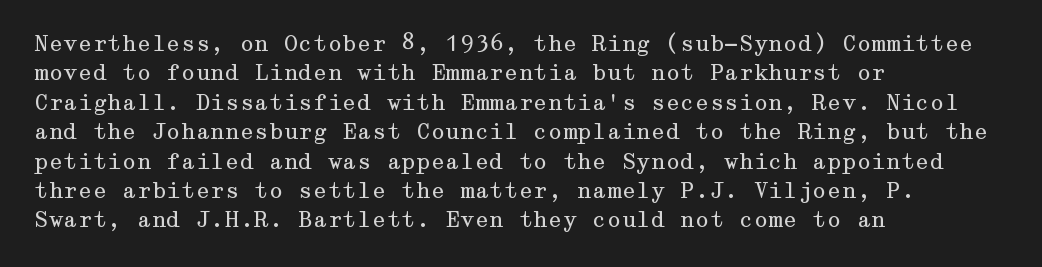
Q: Is the text bold? A: No.
Q: Is the text italic (slanted)? A: No, it is upright.
Q: Is the text underlined? A: No.
Q: How is the paragraph aligned? A: Left-aligned.
Q: Is the spacing between letters normal or unusually wide? A: Normal.
Q: Is the spacing between lines tight, normal or loose? A: Normal.
